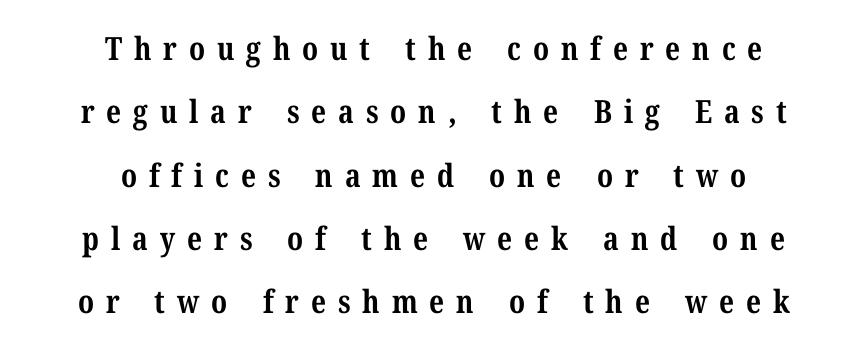
The face used here is proportionally spaced, like ordinary book or web type. Clear beneath every line of the passage. Layout note: lines centered. Words appear elongated and porous because spacing is wide. Stroke terminals: seriffed.
